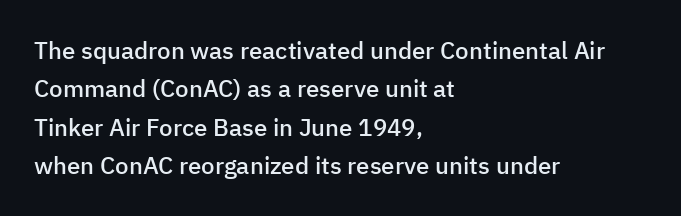
The rendering uses a moderate line-height, typical for paragraphs. How heavy is the stroke? Medium-heavy — a semibold, shy of bold. In CSS terms this would be text-align: left. The glyphs are unaccompanied by any horizontal stroke below them.
